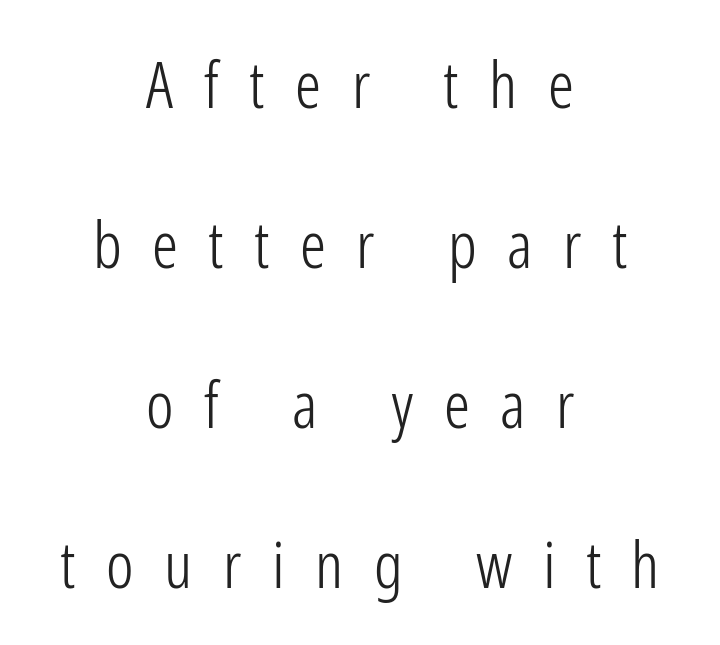
Q: Is the text bold? A: No.
Q: Is the text italic (slanted)? A: No, it is upright.
Q: Is the typeface a serif or a sans-serif typeface? A: Sans-serif.
Q: Is the text underlined? A: No.
Q: How is the paragraph aligned? A: Centered.
Q: Is the spacing between letters normal or unusually wide? A: Unusually wide.
Q: Is the spacing between lines tight, normal or loose? A: Loose.
Q: Width (condensed, normal, or wide)? A: Condensed.
Q: Stroke contrast? A: Low.
Q: x-height? A: Medium.
Q: Monospaced? A: No.
